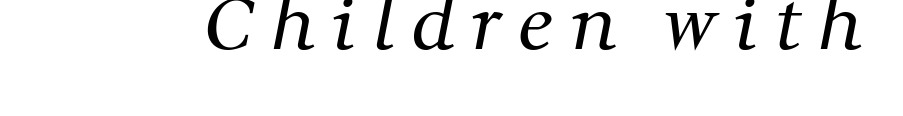
The image shows 72 px regular-weight serif type; set unusually wide letter spacing (+0.23 em), not underlined; medium stroke contrast and a medium x-height.
